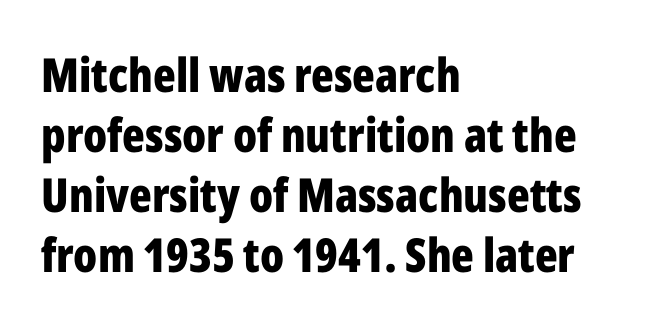
The image shows 47 px bold, condensed sans-serif type, upright; set left-aligned, normal line spacing (1.28x), normal letter spacing, not underlined; low stroke contrast and a medium x-height.
